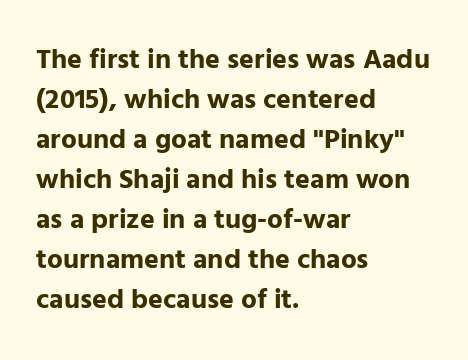
Q: Is the text bold? A: Yes.
Q: Is the text italic (slanted)? A: No, it is upright.
Q: Is the typeface a serif or a sans-serif typeface? A: Sans-serif.
Q: Is the text underlined? A: No.
Q: How is the paragraph aligned? A: Left-aligned.
Q: Is the spacing between letters normal or unusually wide? A: Normal.
Q: Is the spacing between lines tight, normal or loose? A: Normal.
Q: Width (condensed, normal, or wide)? A: Normal.
Q: Stroke contrast? A: Low.
Q: x-height? A: Medium.
Q: Monospaced? A: No.
